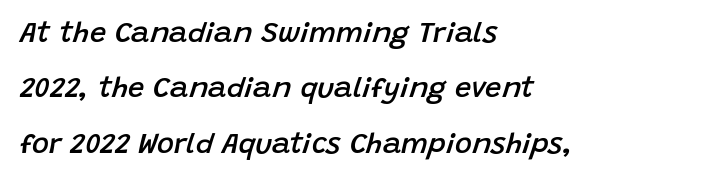
These lines stack with their left ends in a neat column. Check the space under the baseline: it is left empty. The space between consecutive lines is lavish. You can tell it's italic because the verticals aren't actually vertical. Bold? Not quite — semibold, heavier than regular but stopping short. The rendering uses natural spacing where letterforms have individual widths.
